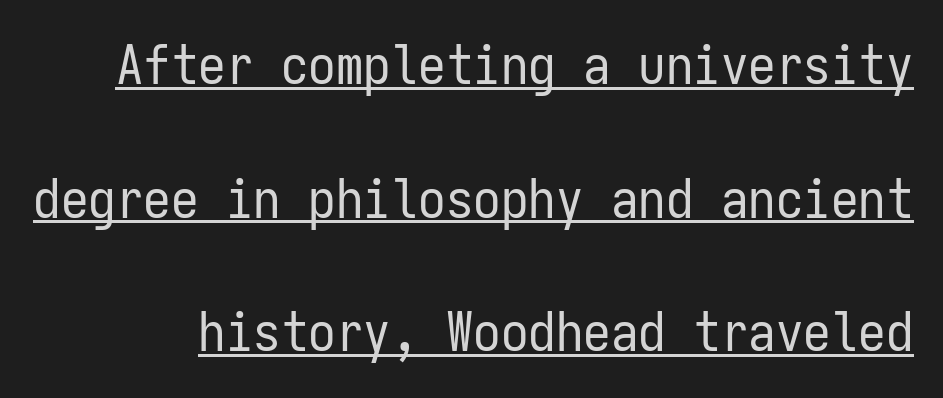
Q: Is the text bold? A: No.
Q: Is the text italic (slanted)? A: No, it is upright.
Q: Is the typeface a serif or a sans-serif typeface? A: Sans-serif.
Q: Is the text underlined? A: Yes.
Q: Is the spacing between letters normal or unusually wide? A: Normal.
Q: Is the spacing between lines tight, normal or loose? A: Loose.
Q: Width (condensed, normal, or wide)? A: Condensed.
Q: Stroke contrast? A: Low.
Q: x-height? A: Medium.
Q: Monospaced? A: Yes.
